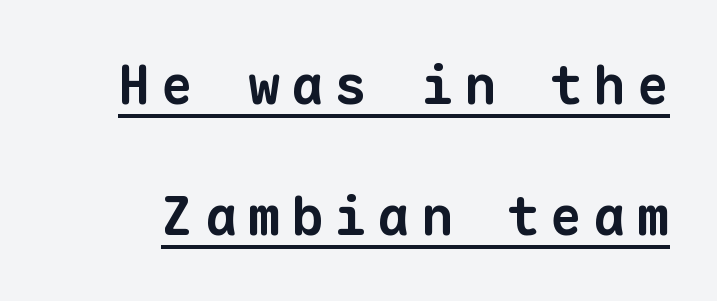
Q: Is the text bold? A: Yes.
Q: Is the typeface a serif or a sans-serif typeface? A: Sans-serif.
Q: Is the text underlined? A: Yes.
Q: Is the spacing between letters normal or unusually wide? A: Unusually wide.
Q: Is the spacing between lines tight, normal or loose? A: Loose.
Q: Width (condensed, normal, or wide)? A: Normal.
Q: Stroke contrast? A: Low.
Q: x-height? A: Medium.
Q: Monospaced? A: Yes.
